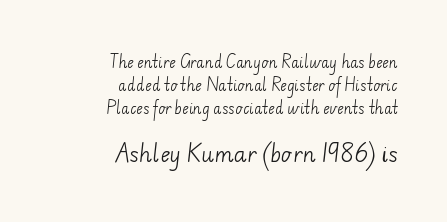
The image shows 21 px text type; set right-aligned, normal line spacing (1.63x), normal letter spacing, not underlined; the second (bottom) block is 1.5x larger.
